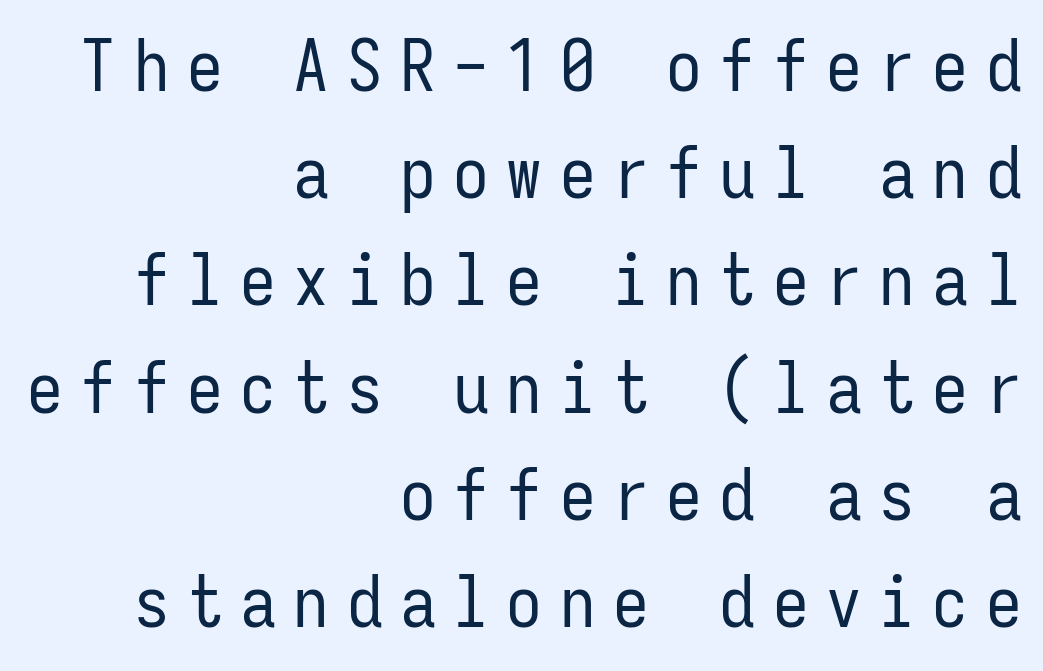
Q: Is the text bold? A: No.
Q: Is the text italic (slanted)? A: No, it is upright.
Q: Is the typeface a serif or a sans-serif typeface? A: Sans-serif.
Q: Is the text underlined? A: No.
Q: How is the paragraph aligned? A: Right-aligned.
Q: Is the spacing between letters normal or unusually wide? A: Unusually wide.
Q: Is the spacing between lines tight, normal or loose? A: Normal.
Q: Width (condensed, normal, or wide)? A: Condensed.
Q: Stroke contrast? A: Low.
Q: x-height? A: Medium.
Q: Monospaced? A: Yes.
